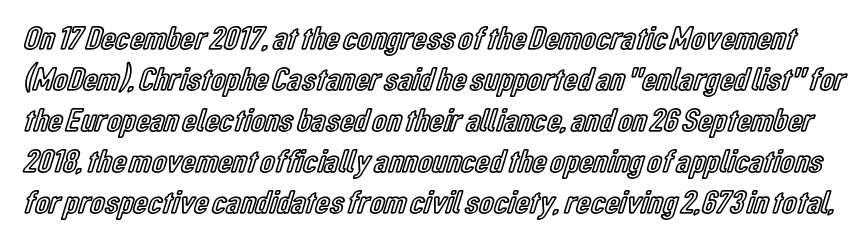
{"width": "condensed", "x_height": "medium", "monospaced": "no", "underline": "no", "line_spacing_ratio": 1.24, "letter_spacing": "normal", "letter_spacing_em": 0.0, "glyph_px": 33}
